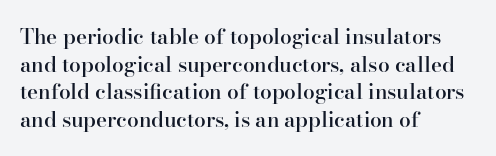
This sample uses plain, unmodified letter spacing. The foot of each line stays bare and open. The leading is moderate, giving the passage an even texture. A somewhat darkened texture: the type is semibold rather than bold.
